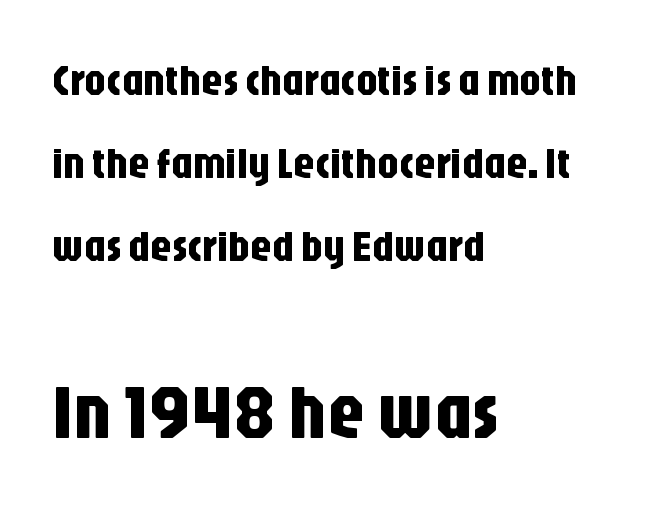
{"serif": "no", "italic": "no", "width": "condensed", "stroke_contrast": "low", "x_height": "large", "monospaced": "no", "underline": "no", "align": "left", "line_spacing": "loose", "line_spacing_ratio": 1.93, "letter_spacing": "normal", "letter_spacing_em": 0.0, "larger_block": "second", "size_ratio": 1.77, "glyph_px": 76}
